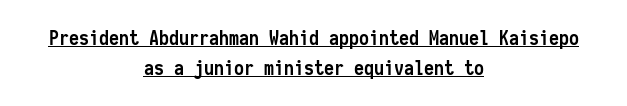
The image shows 20 px bold type, upright; set centered, normal line spacing (1.5x), normal letter spacing, underlined.
